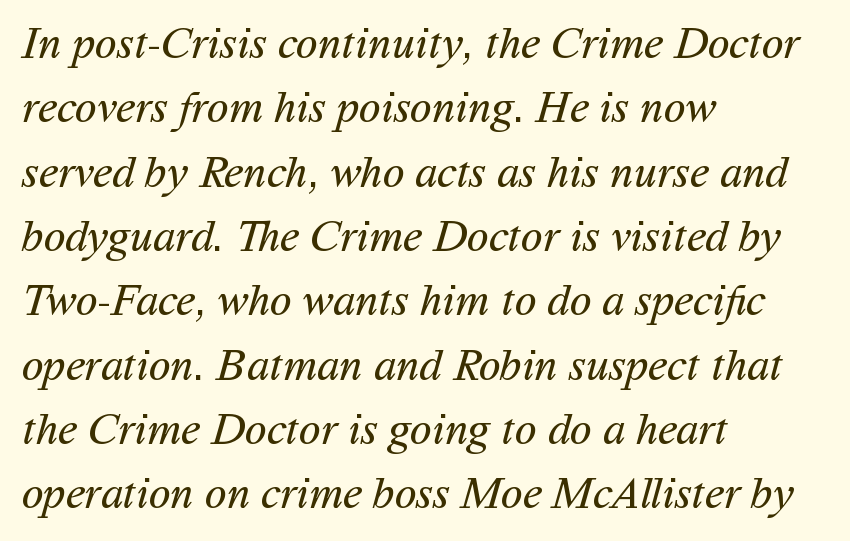
The image shows 45 px regular-weight sans-serif type; set left-aligned, normal line spacing (1.43x), normal letter spacing, not underlined; medium stroke contrast and a medium x-height.
